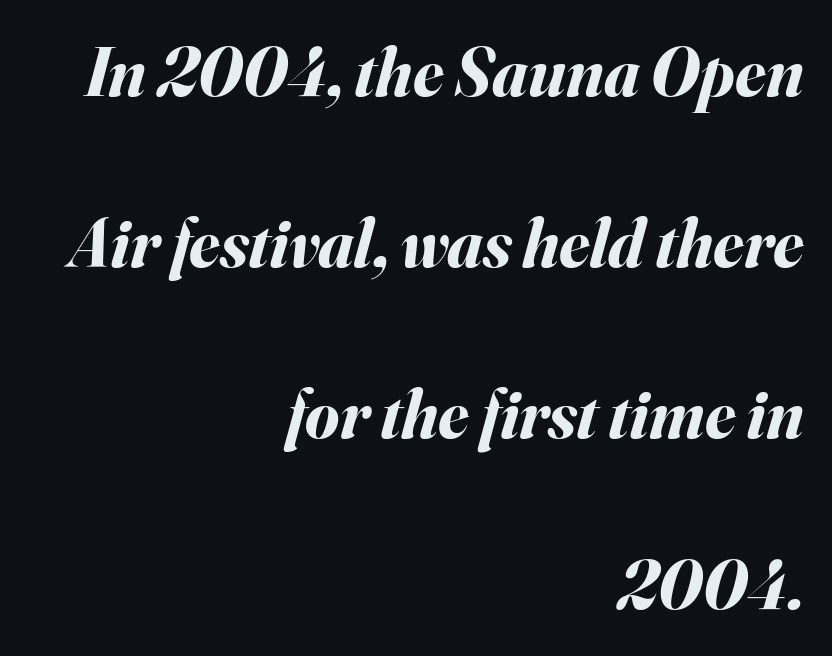
{"italic": "yes", "lean": "right", "slant_degrees": 16, "bold": "yes", "weight": "bold", "width": "normal", "stroke_contrast": "medium", "x_height": "small", "monospaced": "no", "underline": "no", "align": "right", "line_spacing": "loose", "line_spacing_ratio": 2.48, "letter_spacing": "normal", "letter_spacing_em": 0.0, "glyph_px": 69}
